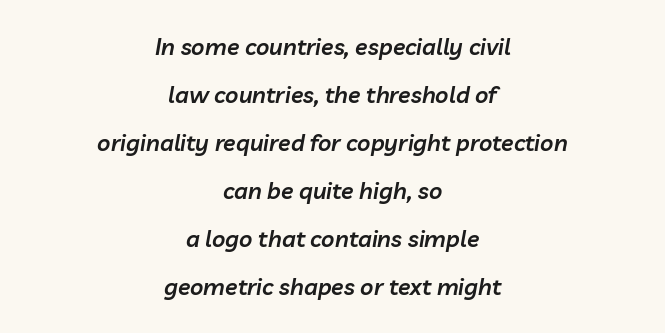
Q: Is the text bold? A: Semi-bold.
Q: Is the text italic (slanted)? A: Yes, it leans right by about 10 degrees.
Q: Is the text underlined? A: No.
Q: How is the paragraph aligned? A: Centered.
Q: Is the spacing between letters normal or unusually wide? A: Normal.
Q: Is the spacing between lines tight, normal or loose? A: Loose.
